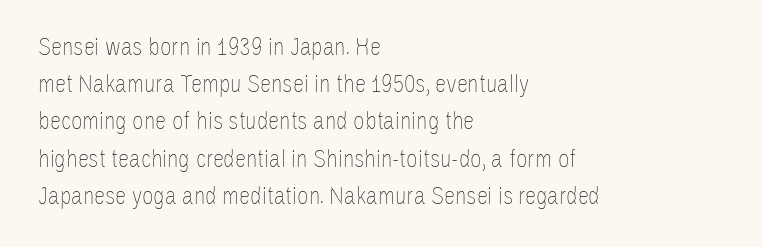
{"italic": "no", "bold": "no", "underline": "no", "align": "left", "line_spacing": "normal", "line_spacing_ratio": 1.49, "letter_spacing": "normal", "letter_spacing_em": 0.0, "glyph_px": 25}
